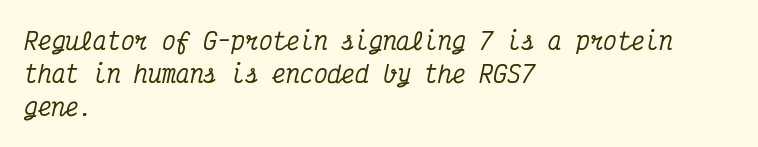
{"italic": "yes", "lean": "right", "slant_degrees": 12, "underline": "no", "align": "left", "line_spacing": "normal", "line_spacing_ratio": 1.44, "letter_spacing": "normal", "letter_spacing_em": 0.0, "glyph_px": 23}
